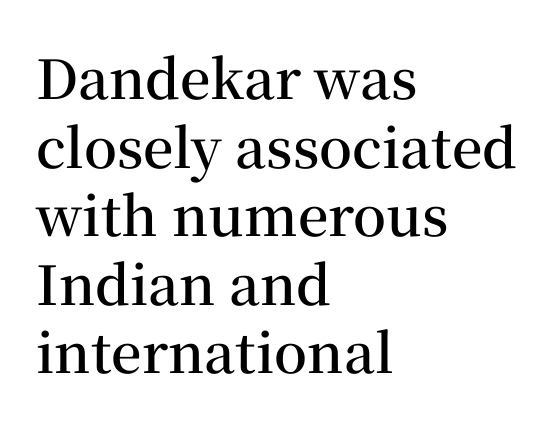
{"serif": "yes", "italic": "no", "bold": "semi", "weight": "semibold", "width": "normal", "stroke_contrast": "medium", "x_height": "medium", "monospaced": "no", "underline": "no", "align": "left", "line_spacing": "normal", "line_spacing_ratio": 1.27, "letter_spacing": "normal", "letter_spacing_em": 0.0, "glyph_px": 54}
